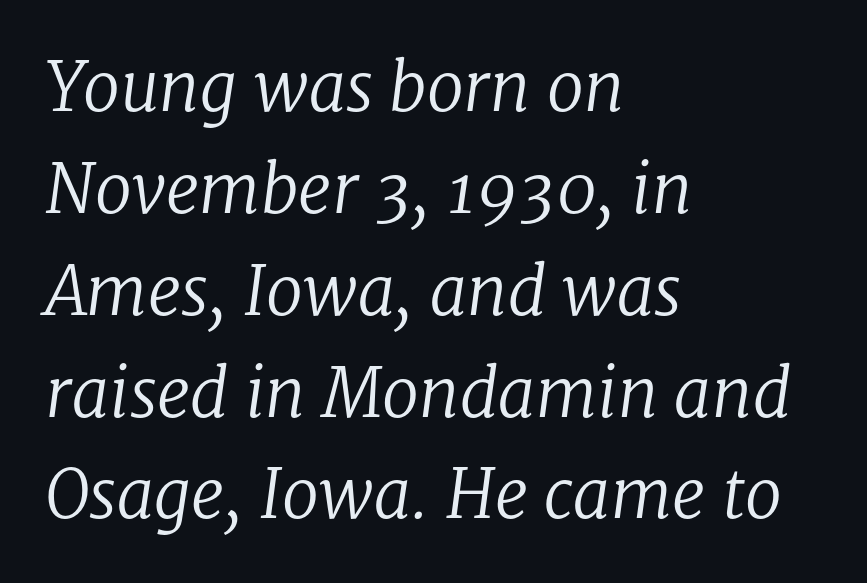
Q: Is the text bold? A: No.
Q: Is the text italic (slanted)? A: Yes, it leans right by about 8 degrees.
Q: Is the typeface a serif or a sans-serif typeface? A: Serif.
Q: Is the text underlined? A: No.
Q: How is the paragraph aligned? A: Left-aligned.
Q: Is the spacing between letters normal or unusually wide? A: Normal.
Q: Is the spacing between lines tight, normal or loose? A: Normal.
Q: Width (condensed, normal, or wide)? A: Normal.
Q: Stroke contrast? A: Low.
Q: x-height? A: Medium.
Q: Monospaced? A: No.
